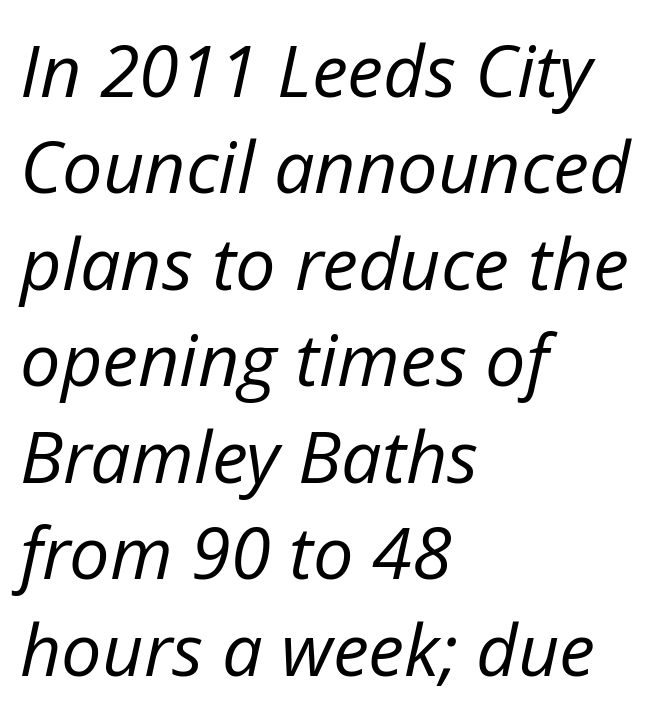
{"italic": "yes", "lean": "right", "slant_degrees": 12, "bold": "no", "weight": "regular", "width": "normal", "stroke_contrast": "low", "x_height": "medium", "monospaced": "no", "underline": "no", "align": "left", "line_spacing": "normal", "line_spacing_ratio": 1.34, "letter_spacing": "normal", "letter_spacing_em": 0.0, "glyph_px": 72}
